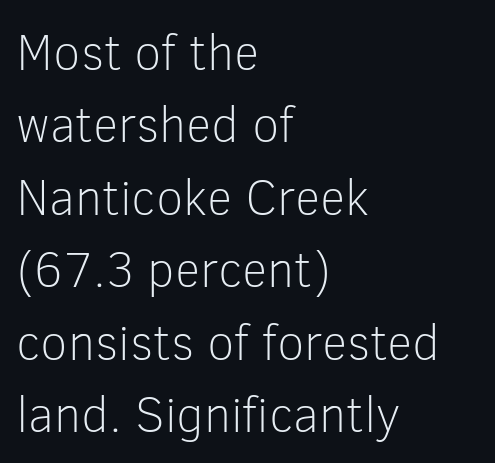
The image shows 50 px light sans-serif type, upright; set left-aligned, normal line spacing (1.45x), normal letter spacing, not underlined; low stroke contrast and a medium x-height.
